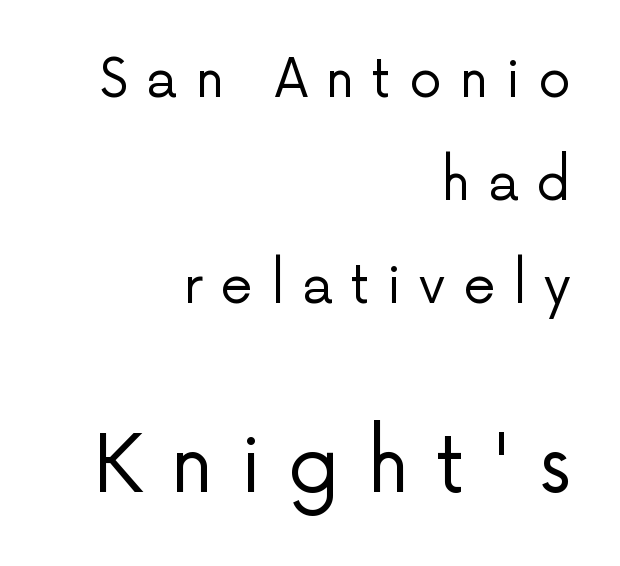
Q: Is the text bold? A: No.
Q: Is the text italic (slanted)? A: No, it is upright.
Q: Is the typeface a serif or a sans-serif typeface? A: Sans-serif.
Q: Is the text underlined? A: No.
Q: How is the paragraph aligned? A: Right-aligned.
Q: Is the spacing between letters normal or unusually wide? A: Unusually wide.
Q: Is the spacing between lines tight, normal or loose? A: Loose.
Q: Which block of text is set in a larger size, the first (top) or the second (bottom)? A: The second (bottom) one.
Q: Width (condensed, normal, or wide)? A: Normal.
Q: Stroke contrast? A: Low.
Q: x-height? A: Medium.
Q: Monospaced? A: No.
